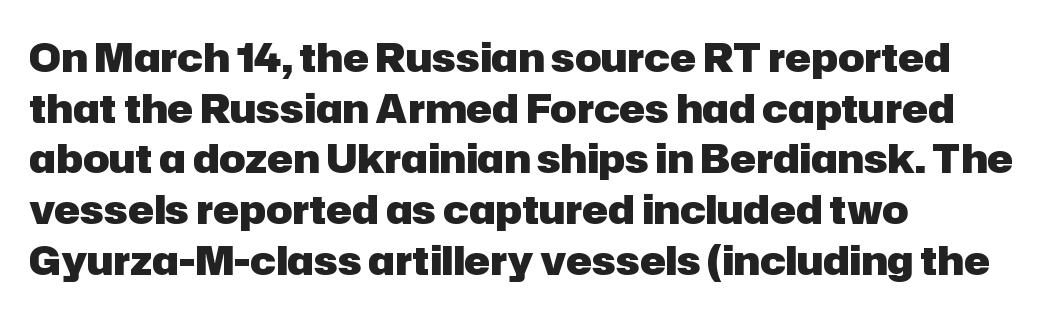
The image shows 39 px heavy sans-serif type, upright; set left-aligned, normal line spacing (1.3x), normal letter spacing, not underlined; low stroke contrast and a medium x-height.
